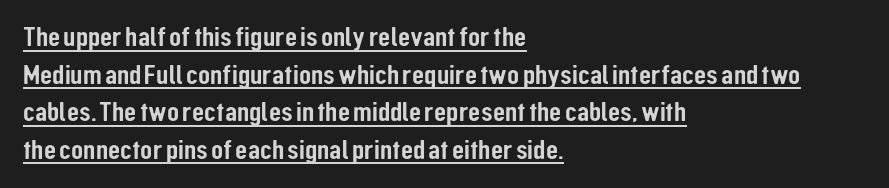
Vertical spacing — default. Here the glyphs are tracked normally, forming tight word shapes. I'd call this a sans setting — the letters go barefoot. The glyphs are accompanied by a horizontal stroke just below them.
